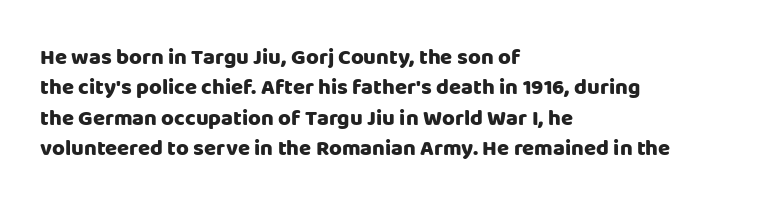
Q: Is the text bold? A: Yes.
Q: Is the text italic (slanted)? A: No, it is upright.
Q: Is the text underlined? A: No.
Q: How is the paragraph aligned? A: Left-aligned.
Q: Is the spacing between letters normal or unusually wide? A: Normal.
Q: Is the spacing between lines tight, normal or loose? A: Normal.
